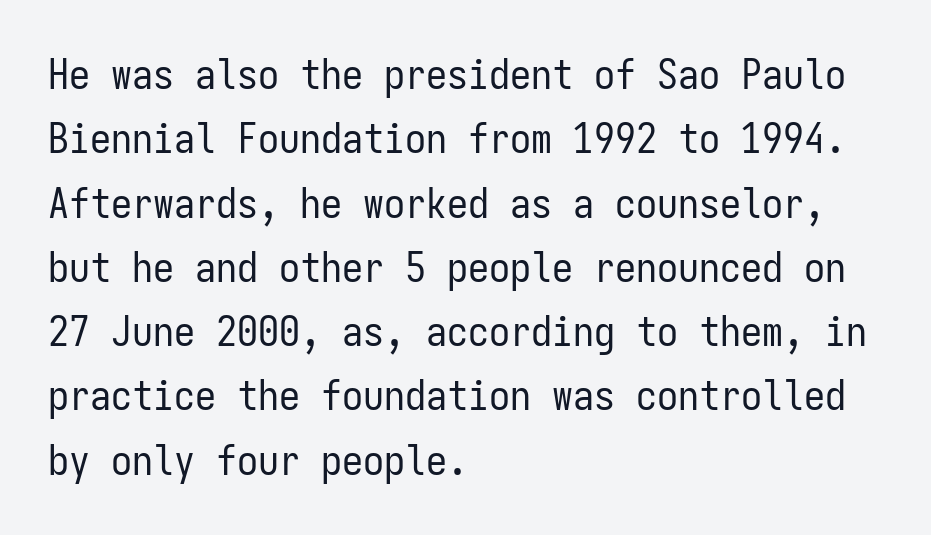
Heft: none added — not bold. Compared with typical paragraphs, the rows here are spaced about the same. You can tell from the bare stems that sans-serif type was used. The strip under each line holds only bare page.
